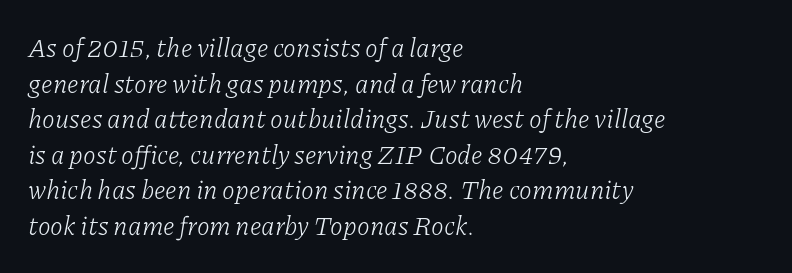
Q: Is the text bold? A: No.
Q: Is the text italic (slanted)? A: Yes, it leans right by about 11 degrees.
Q: Is the text underlined? A: No.
Q: How is the paragraph aligned? A: Left-aligned.
Q: Is the spacing between letters normal or unusually wide? A: Normal.
Q: Is the spacing between lines tight, normal or loose? A: Normal.
